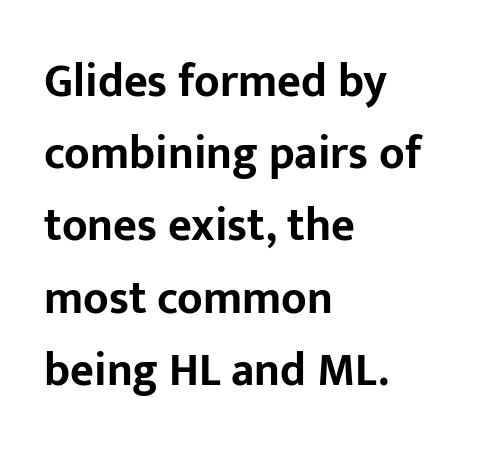
Do the letters lean? They stand straight. The text was rendered using a sans face with plain stroke endings. Has an underline been added? It has not. The letters are bold, with thick, heavy strokes.
